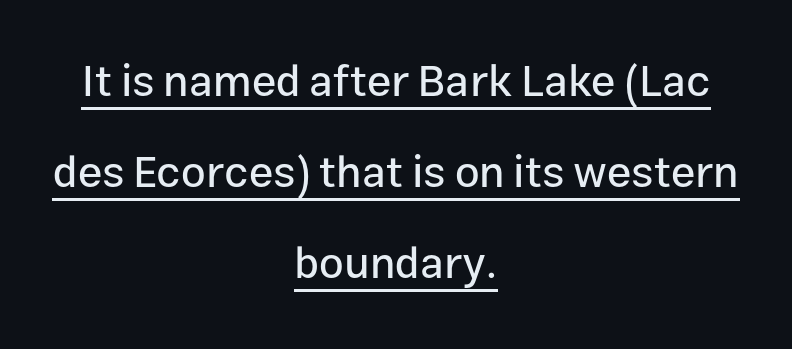
{"serif": "no", "italic": "no", "width": "normal", "stroke_contrast": "low", "x_height": "medium", "monospaced": "no", "underline": "yes", "align": "center", "line_spacing": "loose", "line_spacing_ratio": 2.07, "letter_spacing": "normal", "letter_spacing_em": 0.0, "glyph_px": 44}
